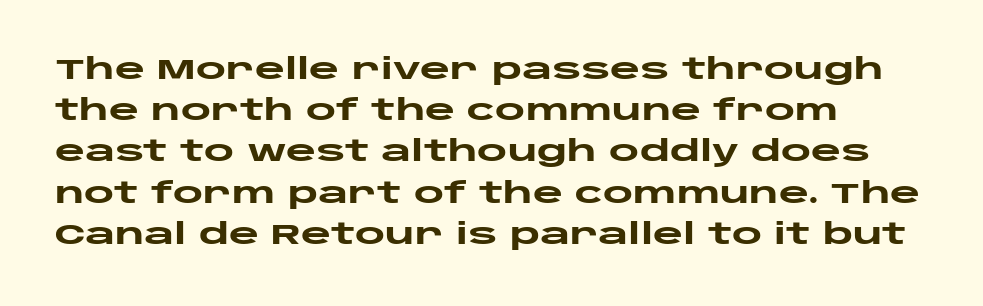
{"serif": "no", "italic": "no", "bold": "yes", "weight": "heavy", "width": "wide", "stroke_contrast": "low", "x_height": "large", "monospaced": "no", "underline": "no", "align": "left", "line_spacing": "normal", "line_spacing_ratio": 1.42, "letter_spacing": "normal", "letter_spacing_em": 0.0, "glyph_px": 29}
